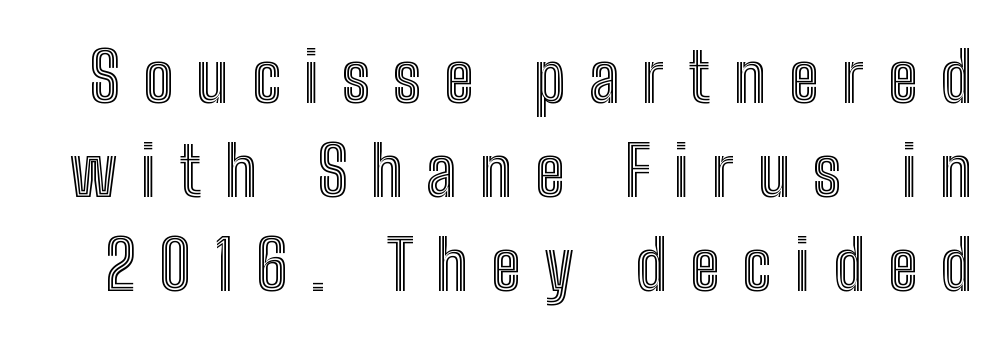
The image shows 68 px condensed type, upright; set normal line spacing (1.38x), unusually wide letter spacing (+0.34 em), not underlined; a medium x-height.
